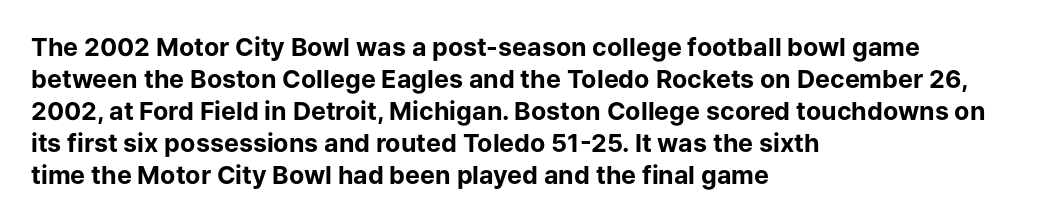
Q: Is the text bold? A: Yes.
Q: Is the text italic (slanted)? A: No, it is upright.
Q: Is the text underlined? A: No.
Q: How is the paragraph aligned? A: Left-aligned.
Q: Is the spacing between letters normal or unusually wide? A: Normal.
Q: Is the spacing between lines tight, normal or loose? A: Normal.
